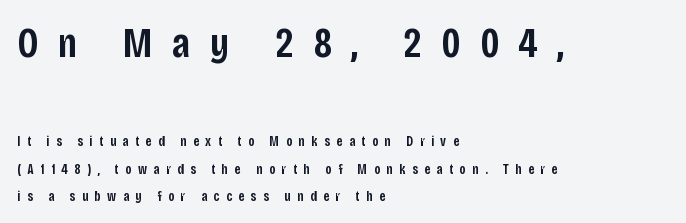
Q: Is the text bold? A: Semi-bold.
Q: Is the text italic (slanted)? A: No, it is upright.
Q: Is the typeface a serif or a sans-serif typeface? A: Sans-serif.
Q: Is the text underlined? A: No.
Q: How is the paragraph aligned? A: Left-aligned.
Q: Is the spacing between letters normal or unusually wide? A: Unusually wide.
Q: Is the spacing between lines tight, normal or loose? A: Loose.
Q: Which block of text is set in a larger size, the first (top) or the second (bottom)? A: The first (top) one.
Q: Width (condensed, normal, or wide)? A: Condensed.
Q: Stroke contrast? A: Low.
Q: x-height? A: Large.
Q: Monospaced? A: No.
